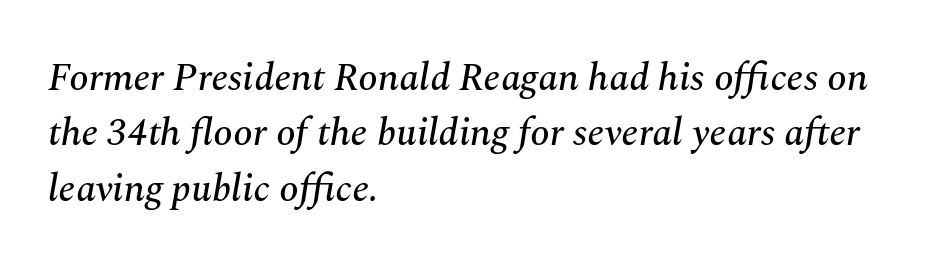
Q: Is the text italic (slanted)? A: Yes, it leans right by about 10 degrees.
Q: Is the typeface a serif or a sans-serif typeface? A: Serif.
Q: Is the text underlined? A: No.
Q: How is the paragraph aligned? A: Left-aligned.
Q: Is the spacing between letters normal or unusually wide? A: Normal.
Q: Is the spacing between lines tight, normal or loose? A: Normal.
Q: Width (condensed, normal, or wide)? A: Normal.
Q: Stroke contrast? A: Medium.
Q: x-height? A: Medium.
Q: Monospaced? A: No.
